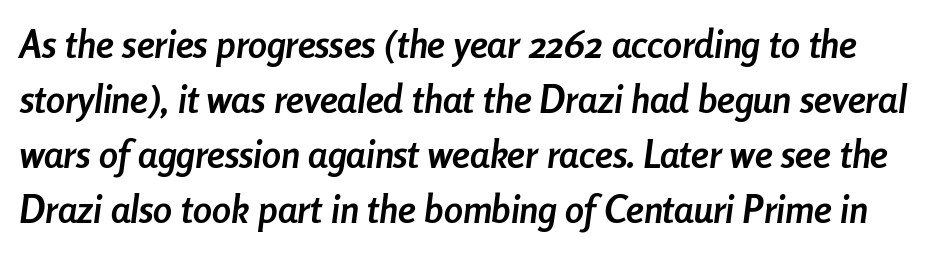
Varying glyph widths throughout — classic text-font behaviour. Horizontal bands of white between lines are of average thickness. Descenders hang freely into open space. Here the glyphs are tracked normally, forming tight word shapes.
